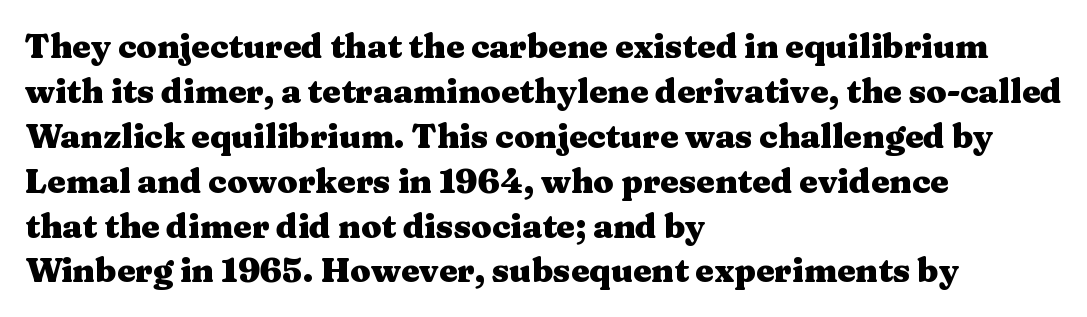
The image shows 33 px heavy, wide serif type, upright; set left-aligned, normal line spacing (1.36x), normal letter spacing, not underlined; medium stroke contrast and a medium x-height.
